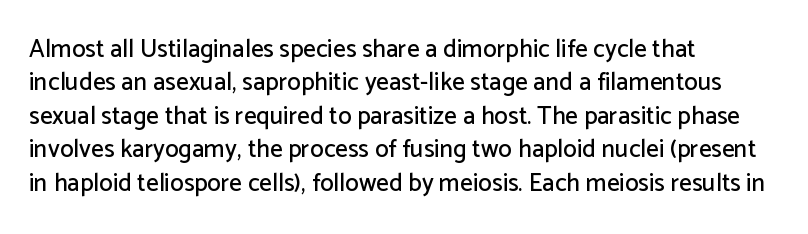
Students, observe: this is what conventionally led text looks like. Observe the ordinary spacing: letters are neighbours, not strangers. Designer's note — italics off, roman on. The specimen omits any rule beneath the text block's lines.
